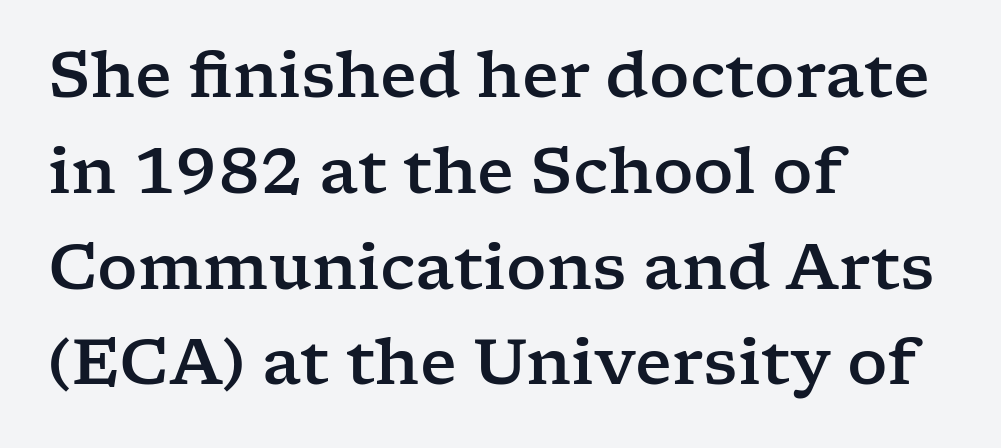
The image shows 63 px wide serif type, upright; set left-aligned, normal line spacing (1.52x), normal letter spacing, not underlined; low stroke contrast and a medium x-height.
